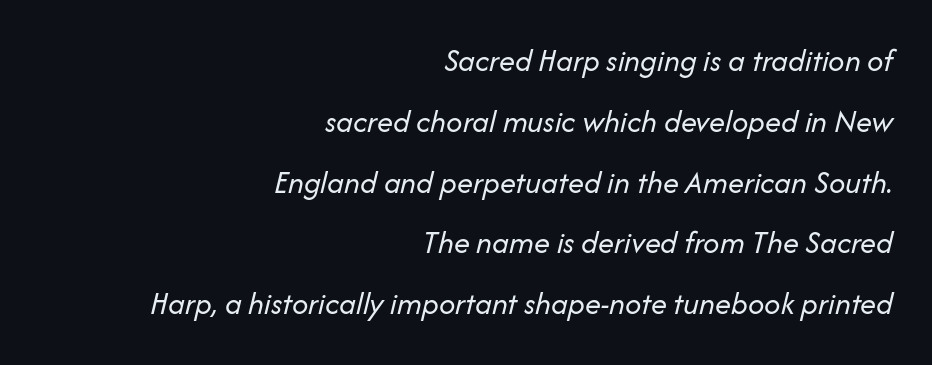
{"italic": "yes", "lean": "right", "slant_degrees": 14, "bold": "no", "weight": "regular", "width": "normal", "stroke_contrast": "low", "x_height": "medium", "monospaced": "no", "underline": "no", "align": "right", "line_spacing": "loose", "line_spacing_ratio": 1.9, "letter_spacing": "normal", "letter_spacing_em": 0.0, "glyph_px": 32}
